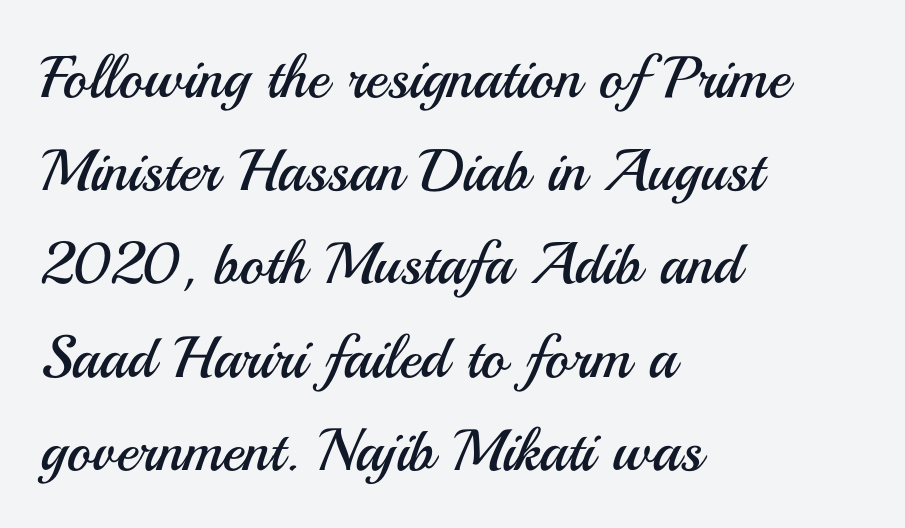
Q: Is the text bold? A: No.
Q: Is the text italic (slanted)? A: Yes.
Q: Is the typeface a serif or a sans-serif typeface? A: Sans-serif.
Q: Is the text underlined? A: No.
Q: How is the paragraph aligned? A: Left-aligned.
Q: Is the spacing between letters normal or unusually wide? A: Normal.
Q: Is the spacing between lines tight, normal or loose? A: Normal.
Q: Width (condensed, normal, or wide)? A: Normal.
Q: Stroke contrast? A: Medium.
Q: x-height? A: Small.
Q: Monospaced? A: No.
